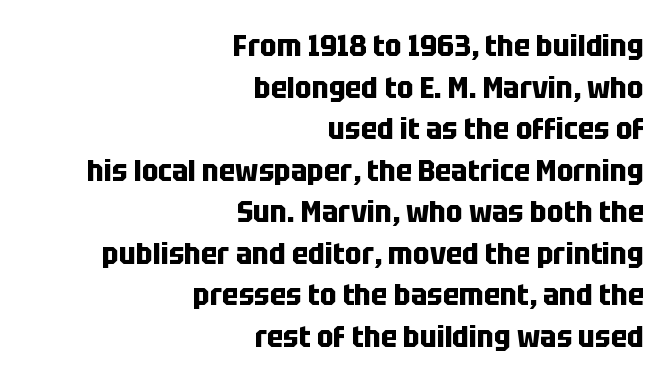
Q: Is the text bold? A: Yes.
Q: Is the text italic (slanted)? A: No, it is upright.
Q: Is the typeface a serif or a sans-serif typeface? A: Sans-serif.
Q: Is the text underlined? A: No.
Q: How is the paragraph aligned? A: Right-aligned.
Q: Is the spacing between letters normal or unusually wide? A: Normal.
Q: Is the spacing between lines tight, normal or loose? A: Normal.
Q: Width (condensed, normal, or wide)? A: Condensed.
Q: Stroke contrast? A: Low.
Q: x-height? A: Large.
Q: Monospaced? A: No.
